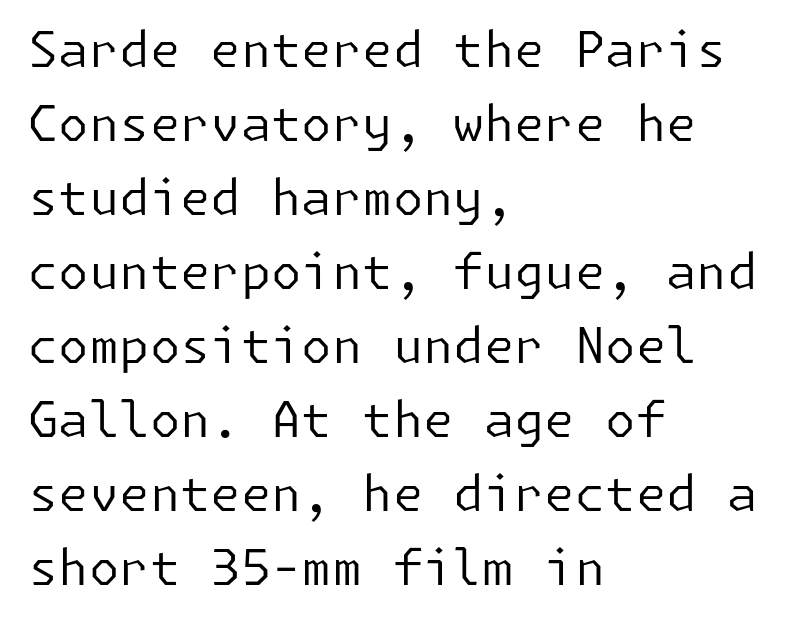
{"serif": "no", "italic": "no", "bold": "no", "weight": "regular", "width": "normal", "stroke_contrast": "low", "x_height": "medium", "underline": "no", "align": "left", "line_spacing": "normal", "line_spacing_ratio": 1.51, "letter_spacing": "normal", "letter_spacing_em": 0.0, "glyph_px": 49}
